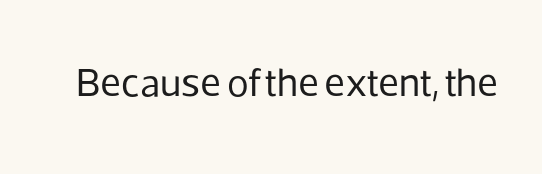
The image shows 40 px regular-weight sans-serif type, upright; set normal letter spacing, not underlined; low stroke contrast and a medium x-height.
